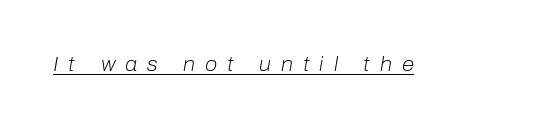
The image shows 20 px text type, italic (leaning right); set unusually wide letter spacing (+0.5 em), underlined.
